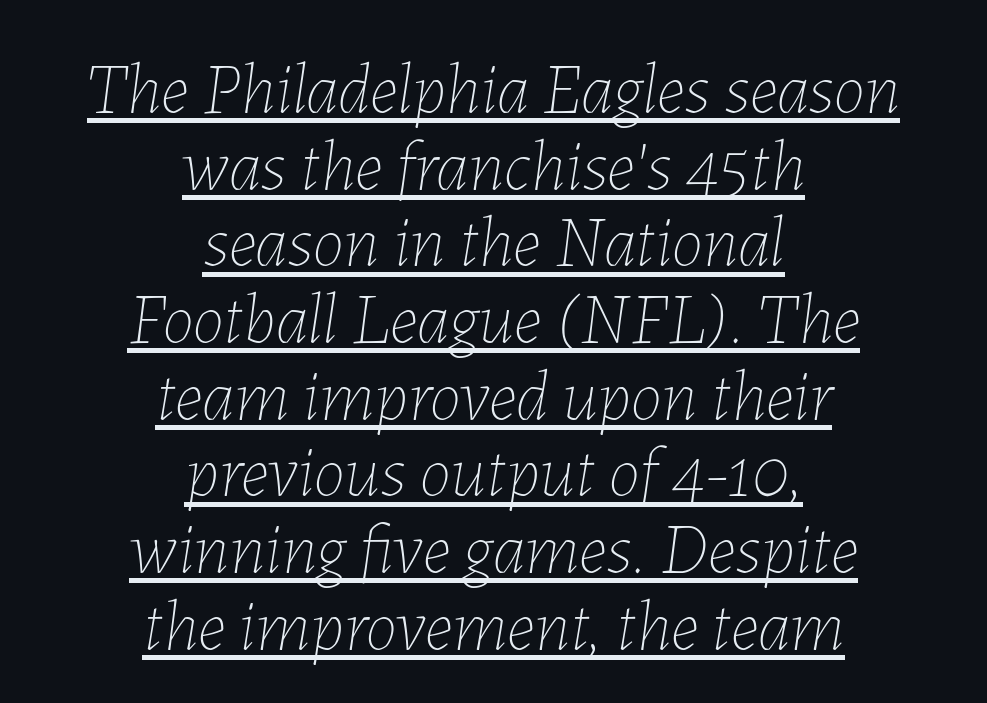
{"italic": "yes", "lean": "right", "slant_degrees": 7, "bold": "no", "weight": "thin", "width": "normal", "stroke_contrast": "low", "x_height": "medium", "monospaced": "no", "underline": "yes", "align": "center", "line_spacing": "tight", "line_spacing_ratio": 1.08, "letter_spacing": "normal", "letter_spacing_em": 0.0, "glyph_px": 71}
